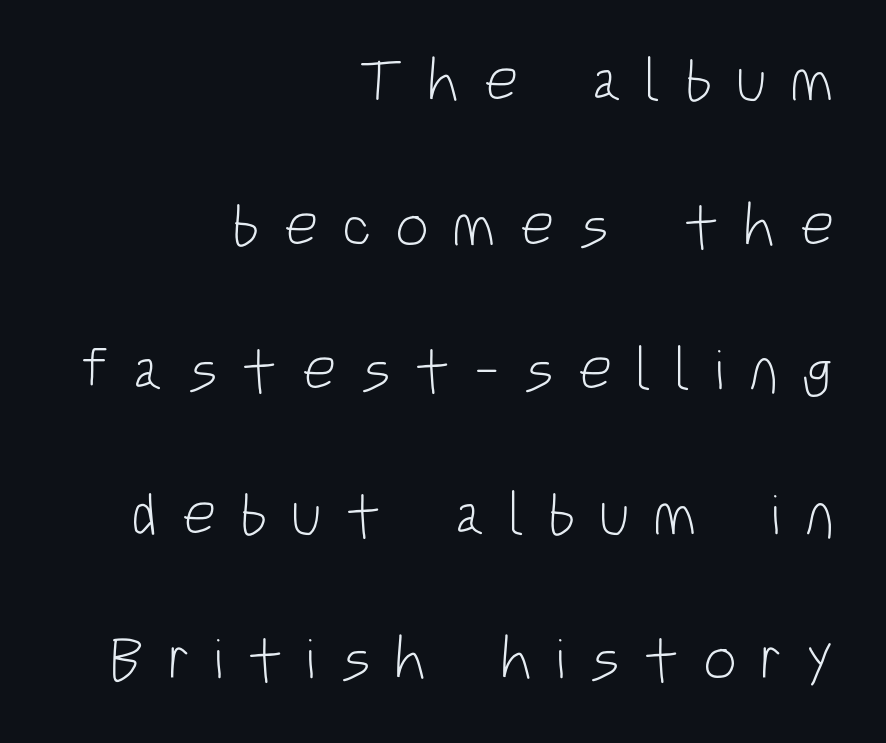
The image shows 60 px light, condensed sans-serif type, upright; set right-aligned, loose line spacing (2.41x), unusually wide letter spacing (+0.39 em), not underlined; low stroke contrast and a large x-height.
